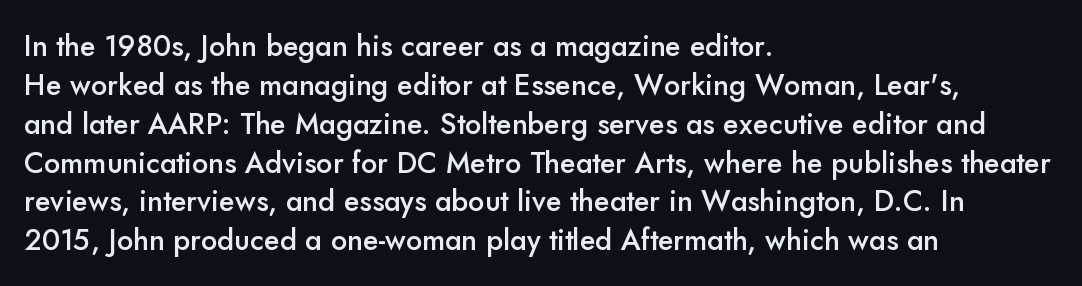
Q: Is the text bold? A: Semi-bold.
Q: Is the text italic (slanted)? A: No, it is upright.
Q: Is the typeface a serif or a sans-serif typeface? A: Sans-serif.
Q: Is the text underlined? A: No.
Q: How is the paragraph aligned? A: Left-aligned.
Q: Is the spacing between letters normal or unusually wide? A: Normal.
Q: Is the spacing between lines tight, normal or loose? A: Normal.
Q: Width (condensed, normal, or wide)? A: Normal.
Q: Stroke contrast? A: Low.
Q: x-height? A: Small.
Q: Monospaced? A: No.
